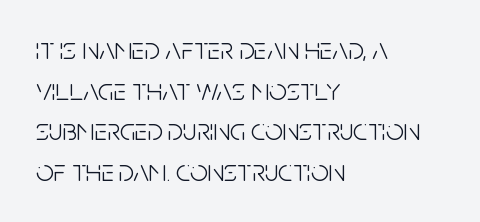
Q: Is the text bold? A: No.
Q: Is the text italic (slanted)? A: No, it is upright.
Q: Is the typeface a serif or a sans-serif typeface? A: Sans-serif.
Q: Is the text underlined? A: No.
Q: How is the paragraph aligned? A: Left-aligned.
Q: Is the spacing between letters normal or unusually wide? A: Normal.
Q: Is the spacing between lines tight, normal or loose? A: Normal.
Q: Width (condensed, normal, or wide)? A: Condensed.
Q: Stroke contrast? A: Low.
Q: x-height? A: Large.
Q: Monospaced? A: No.
